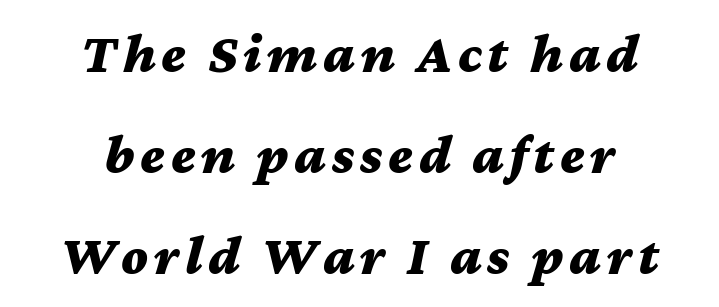
{"italic": "yes", "lean": "right", "slant_degrees": 12, "bold": "yes", "weight": "bold", "width": "wide", "stroke_contrast": "medium", "x_height": "medium", "monospaced": "no", "underline": "no", "align": "center", "line_spacing_ratio": 1.8, "glyph_px": 56}
